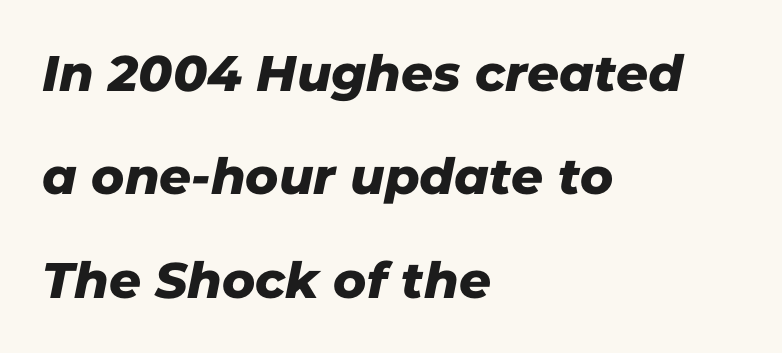
The image shows 50 px sans-serif type; set left-aligned, loose line spacing (2.07x), normal letter spacing, not underlined; low stroke contrast and a medium x-height.
